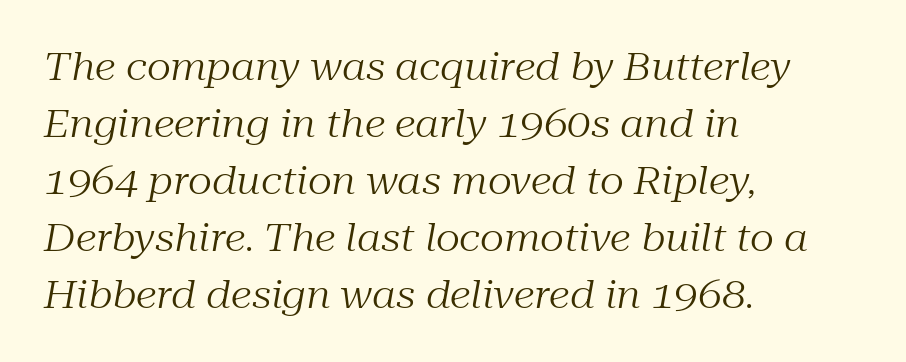
{"serif": "yes", "italic": "yes", "lean": "right", "slant_degrees": 10, "bold": "no", "weight": "regular", "width": "normal", "stroke_contrast": "medium", "x_height": "medium", "monospaced": "no", "underline": "no", "align": "left", "line_spacing": "normal", "line_spacing_ratio": 1.5, "letter_spacing": "normal", "letter_spacing_em": 0.0, "glyph_px": 38}
